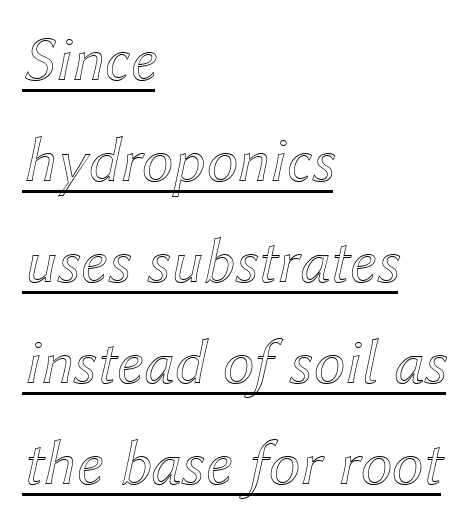
The image shows 64 px text type, italic (leaning right); set left-aligned, normal line spacing (1.58x), normal letter spacing, underlined; a medium x-height.
